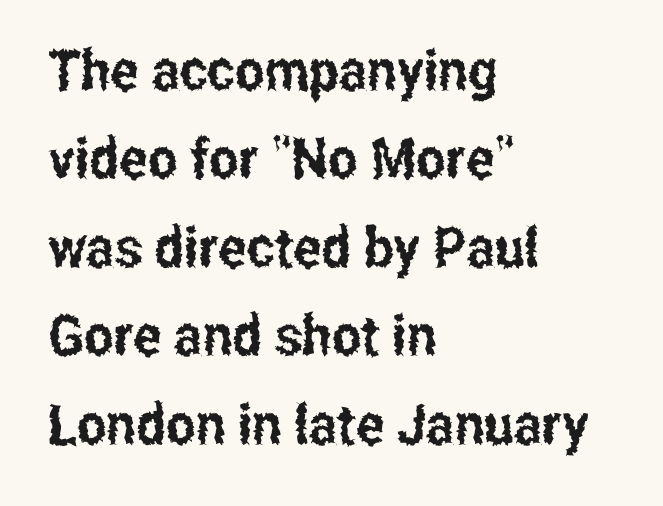
The font family rendered here belongs to the sans-serif group. This block has exactly the height ordinary leading produces. Designer's note — italics off, roman on. Lines of text with bare space underneath. Left-aligned paragraph, ragged on the right.
